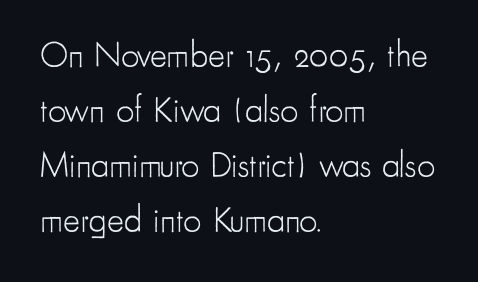
The string is rendered with underlining switched off. Bold? No — there's no thickening of the strokes. Horizontal alignment here is leftward, the default for most running prose. In terms of letterform style, serifs are entirely absent. Here the glyphs are tracked normally, forming tight word shapes.
